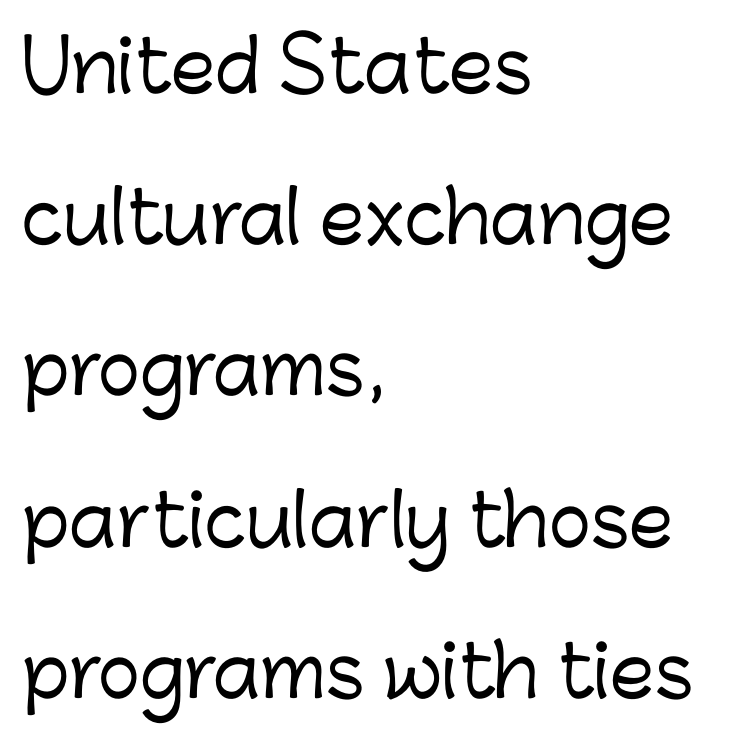
Q: Is the text italic (slanted)? A: No, it is upright.
Q: Is the typeface a serif or a sans-serif typeface? A: Sans-serif.
Q: Is the text underlined? A: No.
Q: How is the paragraph aligned? A: Left-aligned.
Q: Is the spacing between letters normal or unusually wide? A: Normal.
Q: Is the spacing between lines tight, normal or loose? A: Loose.
Q: Width (condensed, normal, or wide)? A: Normal.
Q: Stroke contrast? A: Low.
Q: x-height? A: Medium.
Q: Monospaced? A: No.
